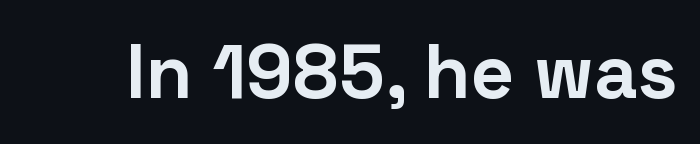
The image shows 76 px bold sans-serif type, upright; set normal letter spacing, not underlined; low stroke contrast and a medium x-height.
